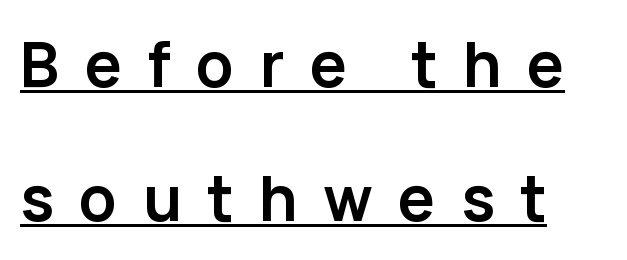
{"serif": "no", "italic": "no", "bold": "yes", "weight": "semibold", "width": "normal", "stroke_contrast": "low", "x_height": "medium", "monospaced": "no", "underline": "yes", "align": "left", "line_spacing": "loose", "line_spacing_ratio": 2.16, "letter_spacing": "wide", "letter_spacing_em": 0.41, "glyph_px": 62}
